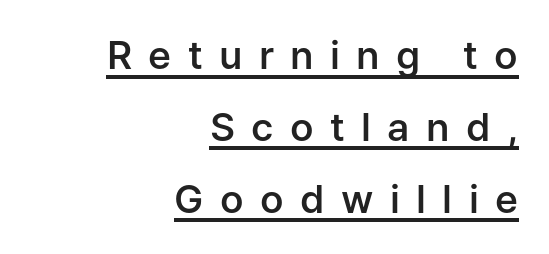
The image shows 39 px semibold sans-serif type, upright; set right-aligned, line spacing 1.84x, unusually wide letter spacing (+0.42 em), underlined; low stroke contrast and a medium x-height.
